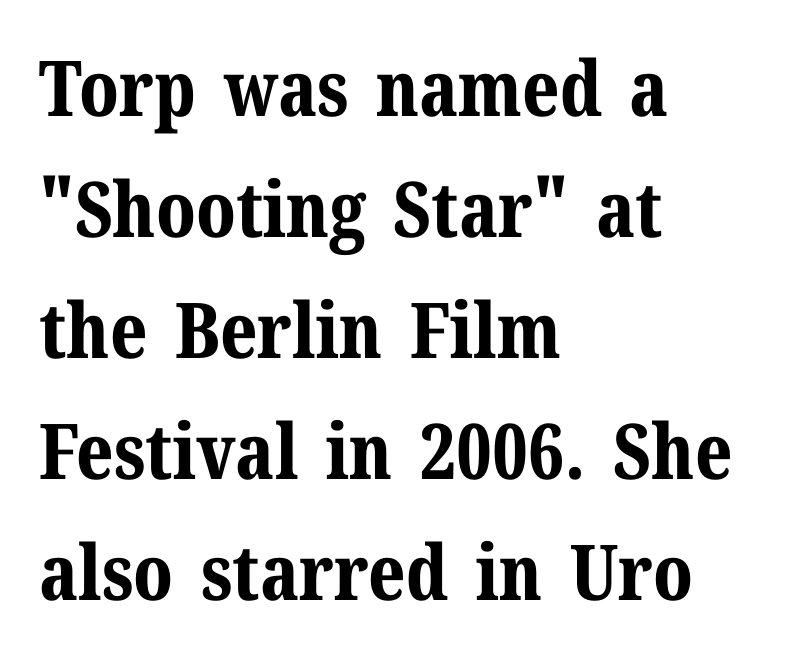
The image shows 77 px bold serif type, upright; set left-aligned, normal line spacing (1.57x), normal letter spacing, not underlined; medium stroke contrast and a medium x-height.
